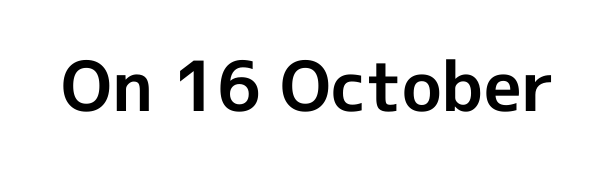
{"serif": "no", "italic": "no", "bold": "yes", "weight": "bold", "width": "normal", "x_height": "medium", "monospaced": "no", "underline": "no", "letter_spacing": "normal", "letter_spacing_em": 0.0, "glyph_px": 69}
